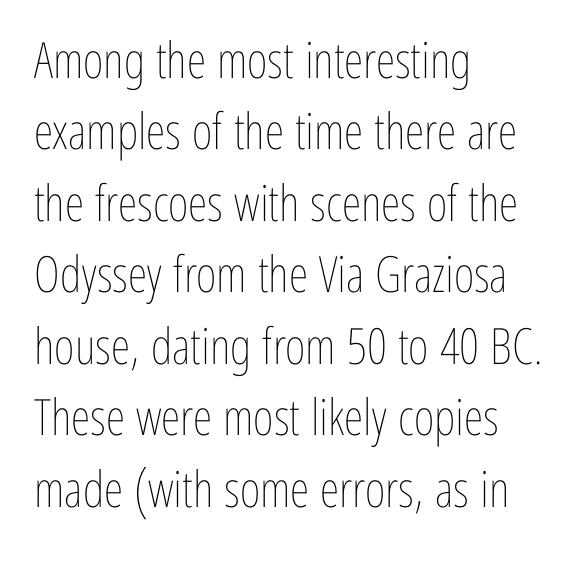
Is the letter spacing exaggerated? No — it looks like the ordinary default. This sample has the flowing, uneven cadence of proportional lettering. Unbolded letterforms with no extra heft. Posture: vertical.
